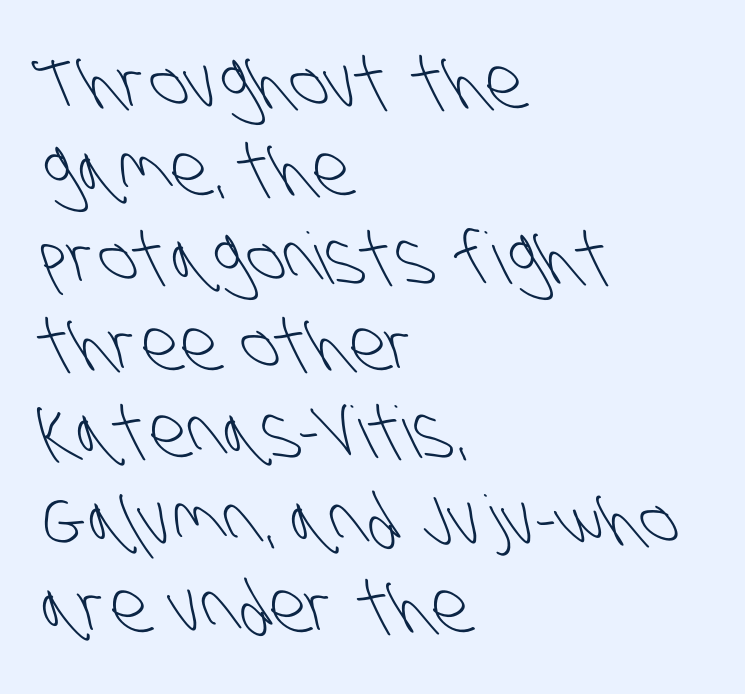
Spacing verdict: proportional, widths tailored to each character. There is no visible air inserted between adjacent glyphs. Reading down the block, your eye returns to a fixed left position each line. I'd call this a sans setting — the letters go barefoot. Lines of text with bare space underneath.
